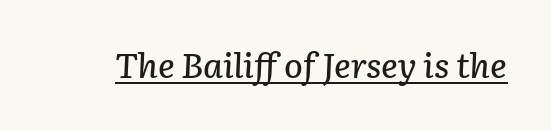
{"italic": "yes", "lean": "right", "slant_degrees": 3, "width": "normal", "stroke_contrast": "low", "x_height": "medium", "monospaced": "no", "underline": "yes", "letter_spacing": "normal", "letter_spacing_em": 0.0, "glyph_px": 35}
